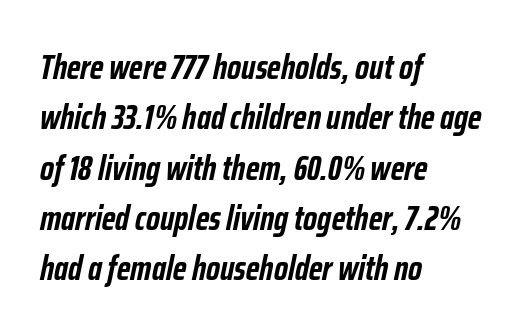
{"italic": "yes", "lean": "right", "slant_degrees": 12, "bold": "yes", "weight": "semibold", "width": "condensed", "stroke_contrast": "low", "x_height": "medium", "monospaced": "no", "underline": "no", "align": "left", "line_spacing": "normal", "line_spacing_ratio": 1.48, "letter_spacing": "normal", "letter_spacing_em": 0.0, "glyph_px": 34}
